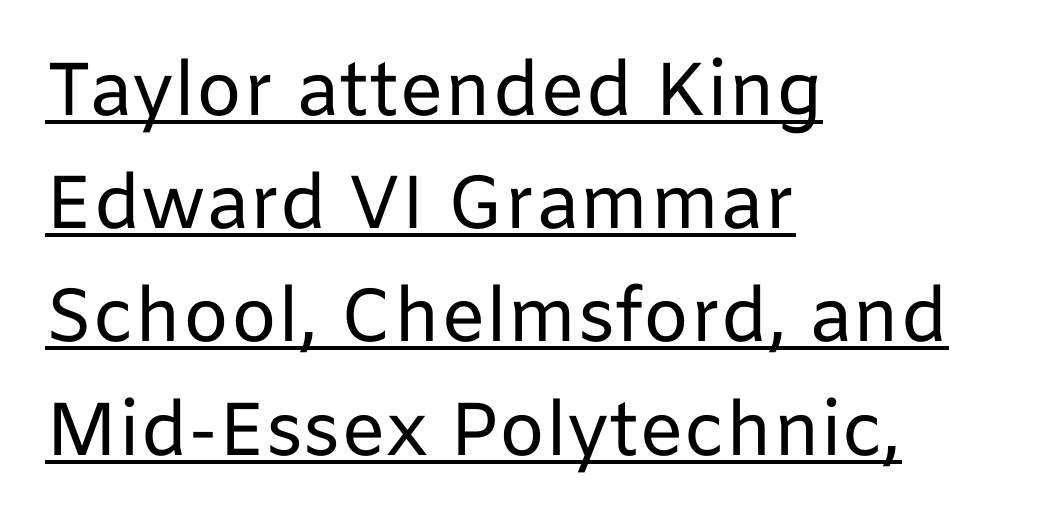
Each word holds together tightly as a unit, with standard inter-letter gaps. A typesetter would label this face a sans. The strokes carry an ordinary text weight at most. Honestly, the row spacing looks completely unremarkable. The paragraph has a hard left edge and a soft right edge.
